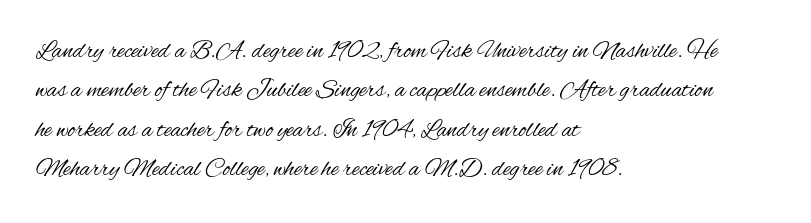
Q: Is the text bold? A: No.
Q: Is the text italic (slanted)? A: Yes.
Q: Is the text underlined? A: No.
Q: How is the paragraph aligned? A: Left-aligned.
Q: Is the spacing between letters normal or unusually wide? A: Normal.
Q: Is the spacing between lines tight, normal or loose? A: Normal.
